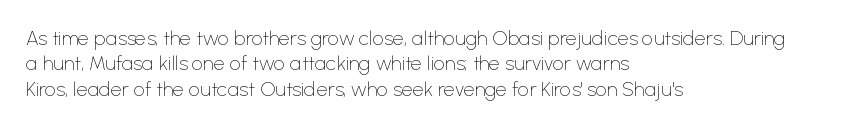
Q: Is the text bold? A: No.
Q: Is the text italic (slanted)? A: No, it is upright.
Q: Is the text underlined? A: No.
Q: How is the paragraph aligned? A: Left-aligned.
Q: Is the spacing between letters normal or unusually wide? A: Normal.
Q: Is the spacing between lines tight, normal or loose? A: Normal.
